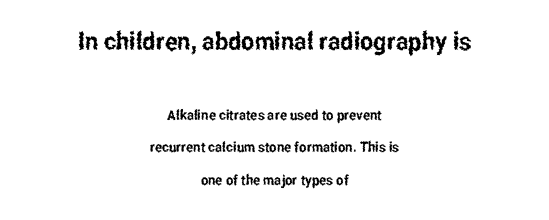
Airy leading. The glyphs are unaccompanied by any horizontal stroke below them. The gaps between neighbouring characters are ordinary and unremarkable. The lines are quadded center. The specimen reads as upright at a glance. The composition opens big and finishes small.
